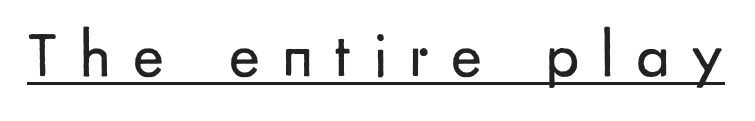
{"serif": "no", "italic": "no", "bold": "no", "weight": "regular", "width": "normal", "stroke_contrast": "low", "x_height": "small", "monospaced": "no", "underline": "yes", "letter_spacing": "wide", "letter_spacing_em": 0.33, "glyph_px": 66}
